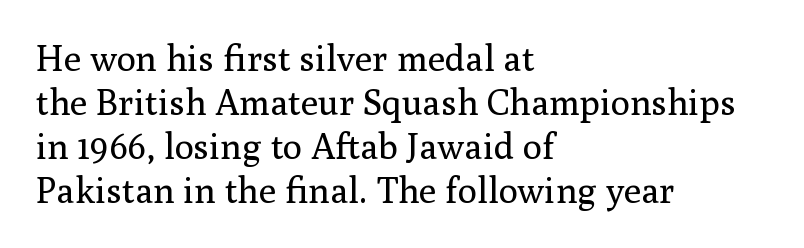
Q: Is the text bold? A: No.
Q: Is the text italic (slanted)? A: No, it is upright.
Q: Is the typeface a serif or a sans-serif typeface? A: Serif.
Q: Is the text underlined? A: No.
Q: How is the paragraph aligned? A: Left-aligned.
Q: Is the spacing between letters normal or unusually wide? A: Normal.
Q: Width (condensed, normal, or wide)? A: Normal.
Q: Stroke contrast? A: Medium.
Q: x-height? A: Medium.
Q: Monospaced? A: No.
